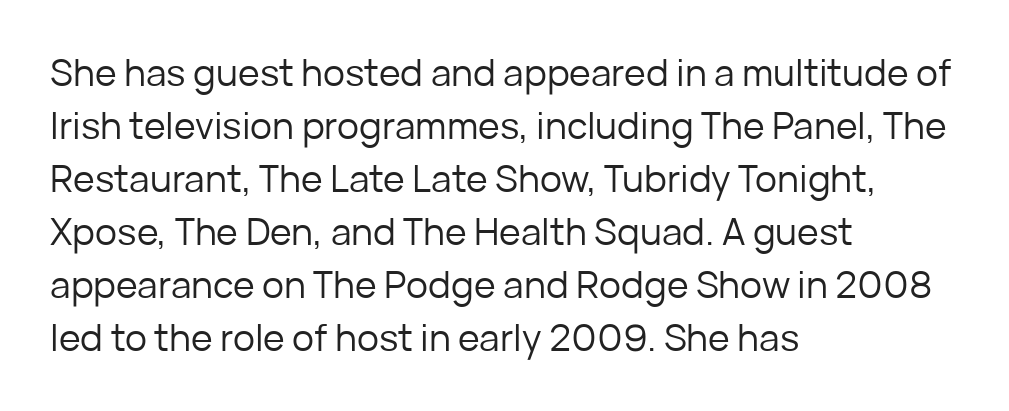
Regular leading. Stroke thickness stays within the range of a standard reading face or lighter. The passage is arranged the way most books set body copy — flush left. The rendering uses natural spacing where letterforms have individual widths. The face used here is a sans, in the tradition of grotesques and geometrics.
